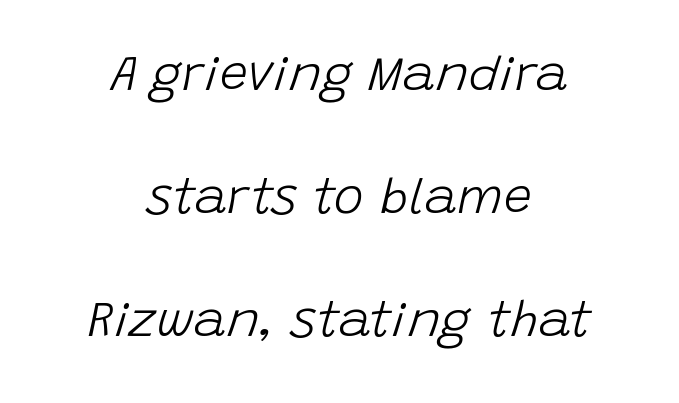
The image shows 50 px light type, italic (leaning right); set centered, loose line spacing (2.46x), normal letter spacing, not underlined; low stroke contrast and a large x-height.
